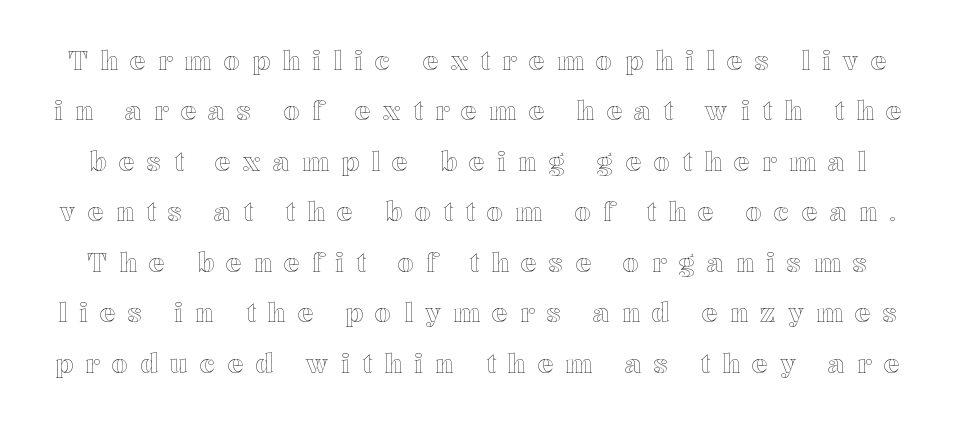
{"italic": "no", "underline": "no", "line_spacing": "loose", "line_spacing_ratio": 1.94, "letter_spacing": "wide", "letter_spacing_em": 0.47, "glyph_px": 26}
